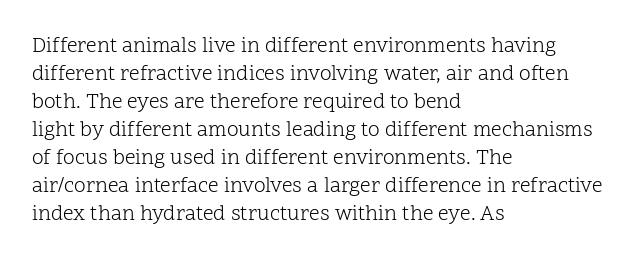
The paragraph has a hard left edge and a soft right edge. Rows of type keep a routine distance in the vertical direction. The letters sit at their default tracking, neither squeezed nor spread. Posture: vertical.
